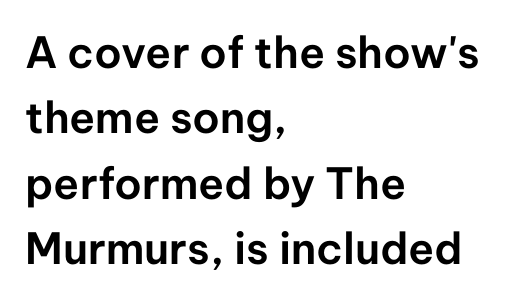
The image shows 43 px sans-serif type, upright; set left-aligned, normal line spacing (1.52x), normal letter spacing, not underlined; low stroke contrast and a medium x-height.
